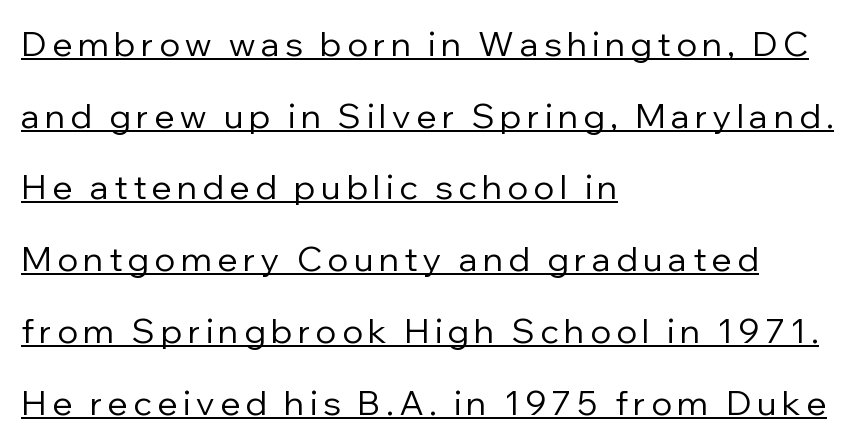
The image shows 34 px regular-weight sans-serif type, upright; set left-aligned, loose line spacing (2.11x), underlined; low stroke contrast and a medium x-height.
